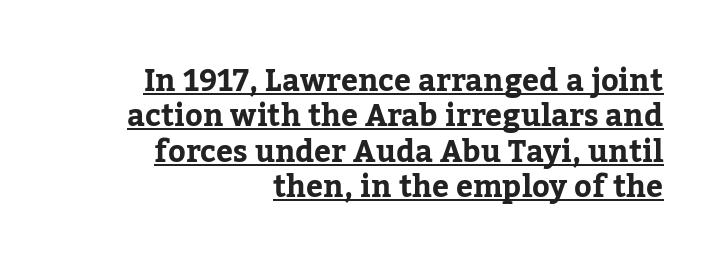
The image shows 30 px bold serif type, upright; set right-aligned, line spacing 1.18x, normal letter spacing, underlined; low stroke contrast and a medium x-height.
